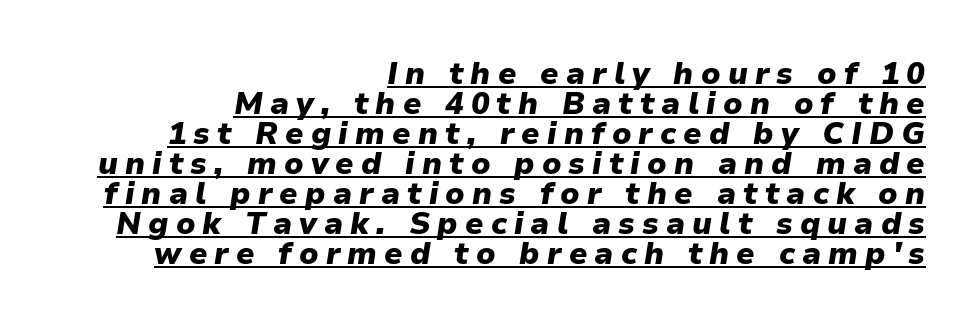
The text carries the slant typical of an italic or oblique font. A rule runs beneath these lines of type. The passage is arranged like a letterhead date or caption credit — flush right. Stroke thickness is high; the sample reads as a true bold.
